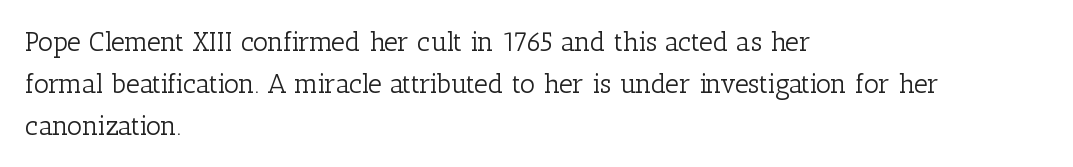
The image shows 27 px text type, upright; set left-aligned, normal line spacing (1.55x), normal letter spacing, not underlined.
